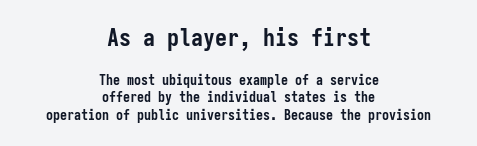
The letters stand straight up with perfectly vertical stems. Students, note that the glyphs here touch the page at normal intervals. Character size in the leading block exceeds that of the trailing block. Each line is balanced around a shared central axis. A clean baseline with only descenders dipping below it.
